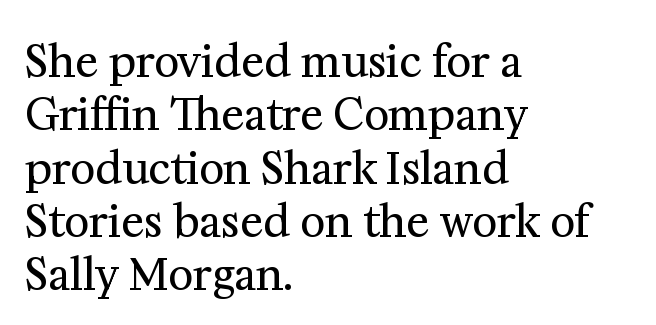
The image shows 43 px regular-weight serif type, upright; set left-aligned, line spacing 1.24x, normal letter spacing, not underlined; medium stroke contrast and a medium x-height.
